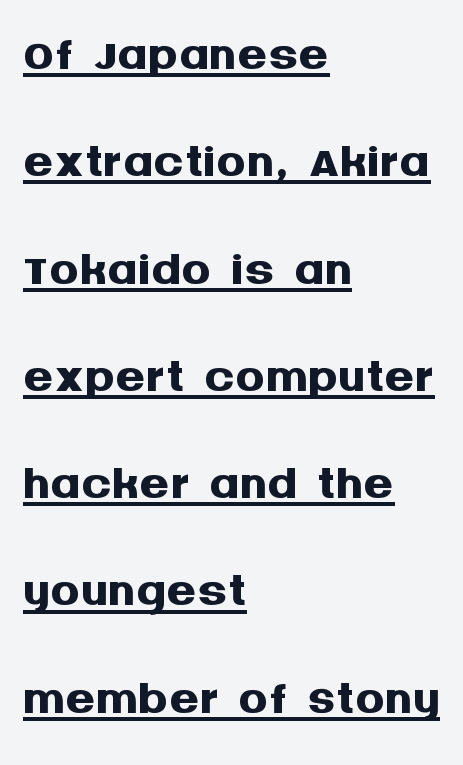
The image shows 74 px semibold sans-serif type, upright; set left-aligned, normal line spacing (1.45x), normal letter spacing, underlined; medium stroke contrast and a large x-height.
